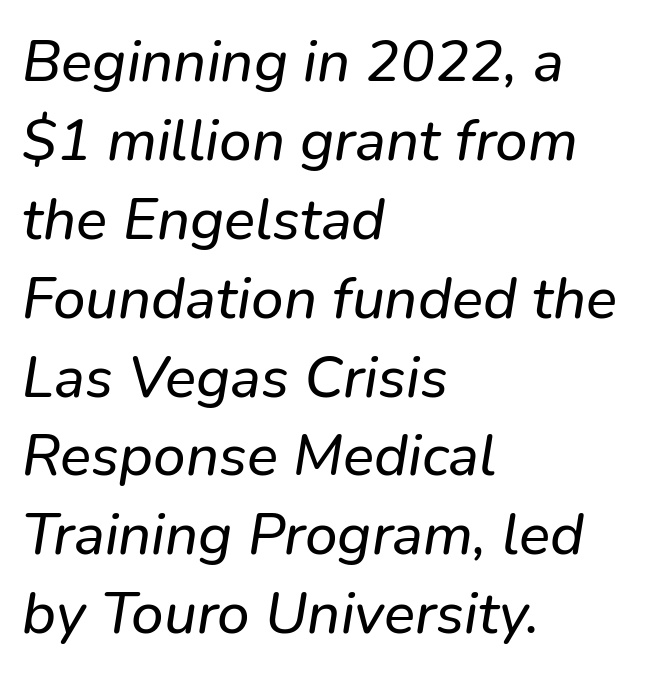
Nobody touched the tracking dial on this one. One glance says typical: line gaps are just what's usual. The ragged edge is on the right, which tells us the setting is flush left. Descenders hang freely into open space. Varying glyph widths throughout — classic text-font behaviour. Italic? Definitely — the glyphs are oblique.
